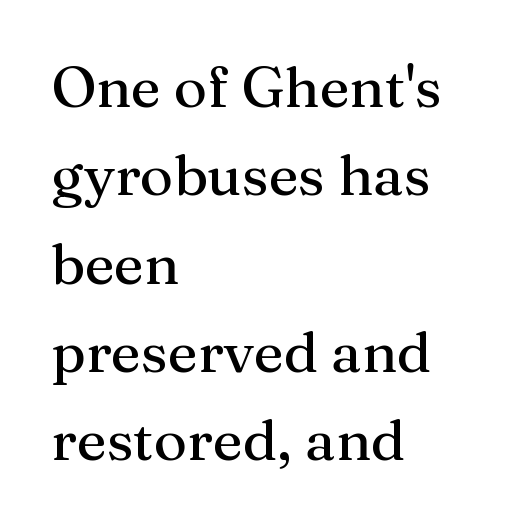
Q: Is the text italic (slanted)? A: No, it is upright.
Q: Is the typeface a serif or a sans-serif typeface? A: Serif.
Q: Is the text underlined? A: No.
Q: How is the paragraph aligned? A: Left-aligned.
Q: Is the spacing between letters normal or unusually wide? A: Normal.
Q: Is the spacing between lines tight, normal or loose? A: Normal.
Q: Width (condensed, normal, or wide)? A: Normal.
Q: Stroke contrast? A: Medium.
Q: x-height? A: Medium.
Q: Monospaced? A: No.
